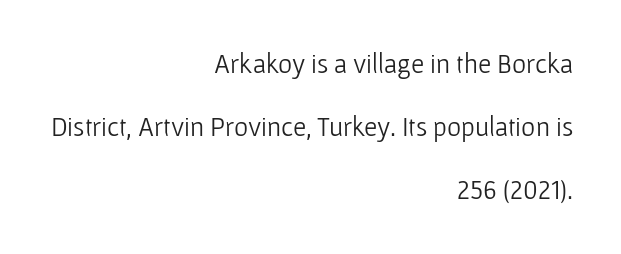
The image shows 27 px text type, upright; set right-aligned, loose line spacing (2.34x), normal letter spacing, not underlined.
